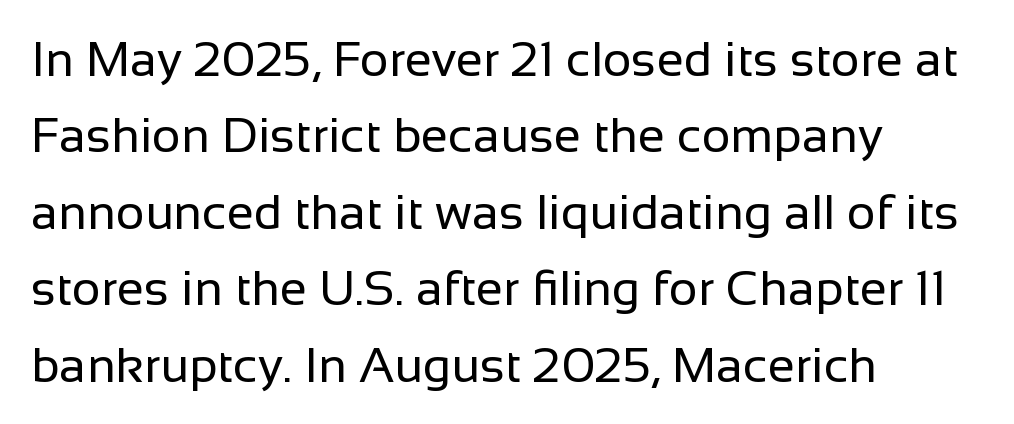
Q: Is the text bold? A: No.
Q: Is the text italic (slanted)? A: No, it is upright.
Q: Is the typeface a serif or a sans-serif typeface? A: Sans-serif.
Q: Is the text underlined? A: No.
Q: How is the paragraph aligned? A: Left-aligned.
Q: Is the spacing between letters normal or unusually wide? A: Normal.
Q: Is the spacing between lines tight, normal or loose? A: Normal.
Q: Width (condensed, normal, or wide)? A: Normal.
Q: Stroke contrast? A: Low.
Q: x-height? A: Medium.
Q: Monospaced? A: No.
